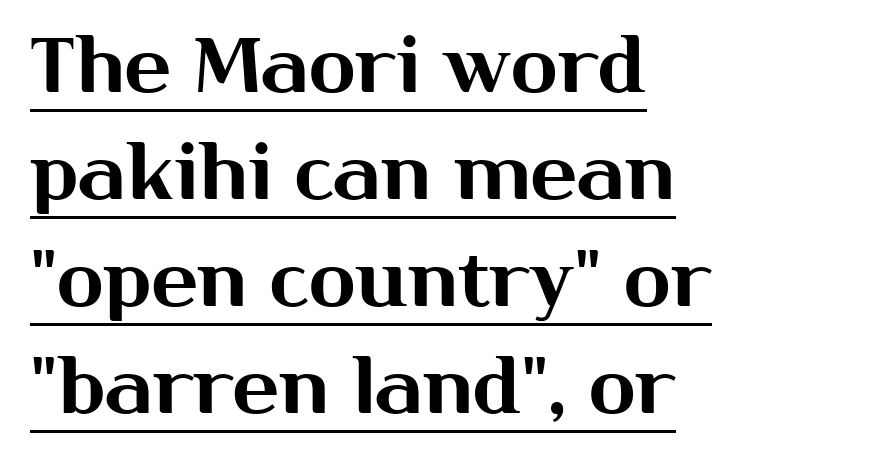
The image shows 77 px sans-serif type, upright; set left-aligned, normal line spacing (1.39x), normal letter spacing, underlined; medium stroke contrast and a medium x-height.
